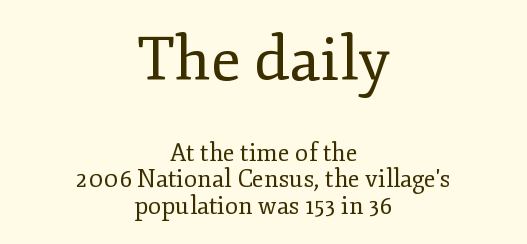
{"serif": "yes", "italic": "no", "bold": "no", "weight": "regular", "width": "normal", "stroke_contrast": "low", "x_height": "small", "monospaced": "no", "underline": "no", "align": "center", "line_spacing": "tight", "line_spacing_ratio": 1.1, "letter_spacing": "normal", "letter_spacing_em": 0.0, "larger_block": "first", "size_ratio": 2.54, "glyph_px": 61}
